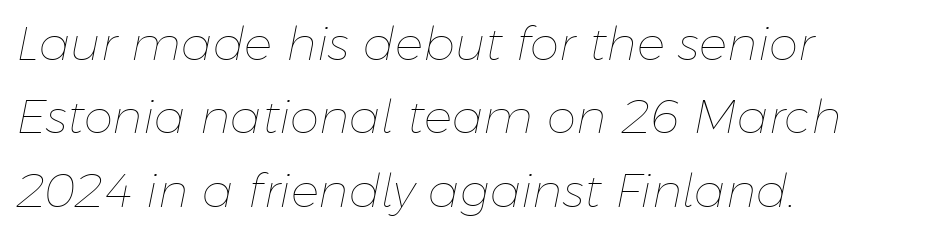
The image shows 47 px thin type, italic (leaning right); set left-aligned, normal line spacing (1.56x), normal letter spacing, not underlined; low stroke contrast and a medium x-height.
